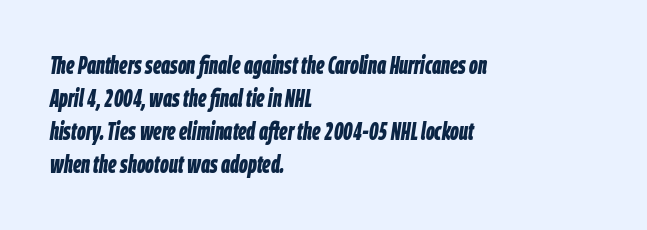
The axis of the letterforms is tilted away from vertical. Pretty heavy lettering here — definitely bold. The lines in this sample share a left origin and differ only in where they stop. Beneath every word, the page is bare.
